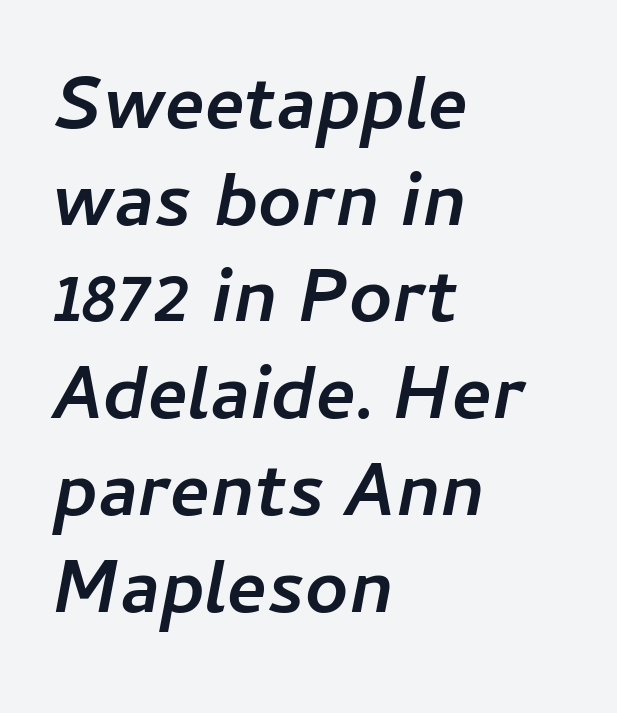
{"italic": "yes", "lean": "right", "slant_degrees": 11, "bold": "yes", "weight": "semibold", "width": "normal", "stroke_contrast": "low", "x_height": "medium", "monospaced": "no", "underline": "no", "align": "left", "line_spacing": "normal", "line_spacing_ratio": 1.29, "letter_spacing": "normal", "letter_spacing_em": 0.0, "glyph_px": 75}
